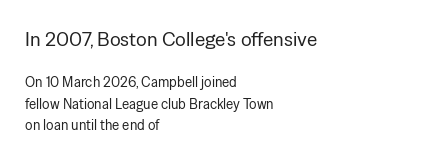
The image shows 20 px text type, upright; set left-aligned, normal line spacing (1.55x), normal letter spacing, not underlined; the first (top) block is 1.43x larger.
